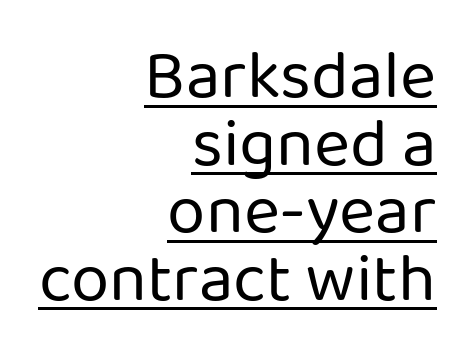
{"serif": "no", "italic": "no", "bold": "no", "weight": "regular", "width": "normal", "stroke_contrast": "low", "x_height": "medium", "monospaced": "no", "underline": "yes", "align": "right", "line_spacing": "tight", "line_spacing_ratio": 0.98, "letter_spacing": "normal", "letter_spacing_em": 0.0, "glyph_px": 69}
